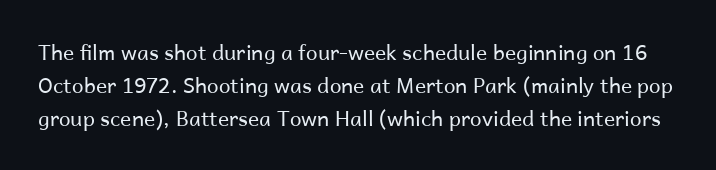
Nobody touched the tracking dial on this one. The rows are spaced the way most documents space them. This is the regular roman posture of the typeface. A clean baseline with only descenders dipping below it. The font sits on the lighter half of the weight spectrum, regular included.
